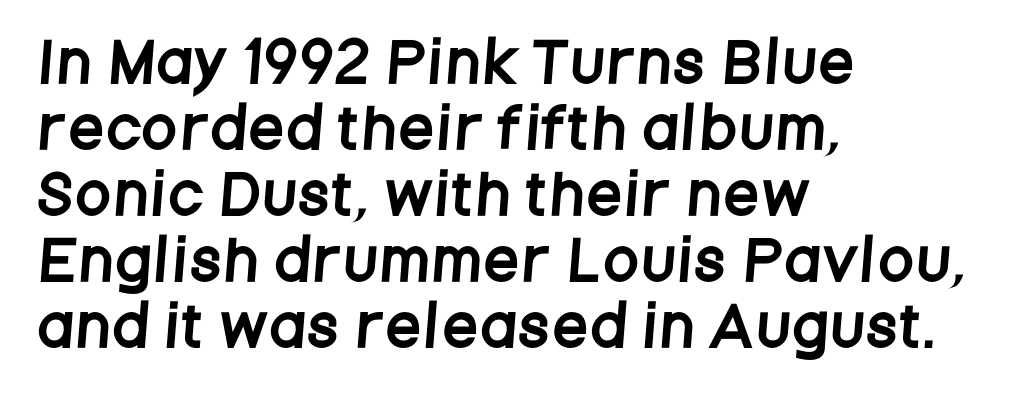
The image shows 54 px condensed sans-serif type; set left-aligned, line spacing 1.22x, not underlined; low stroke contrast and a large x-height.
